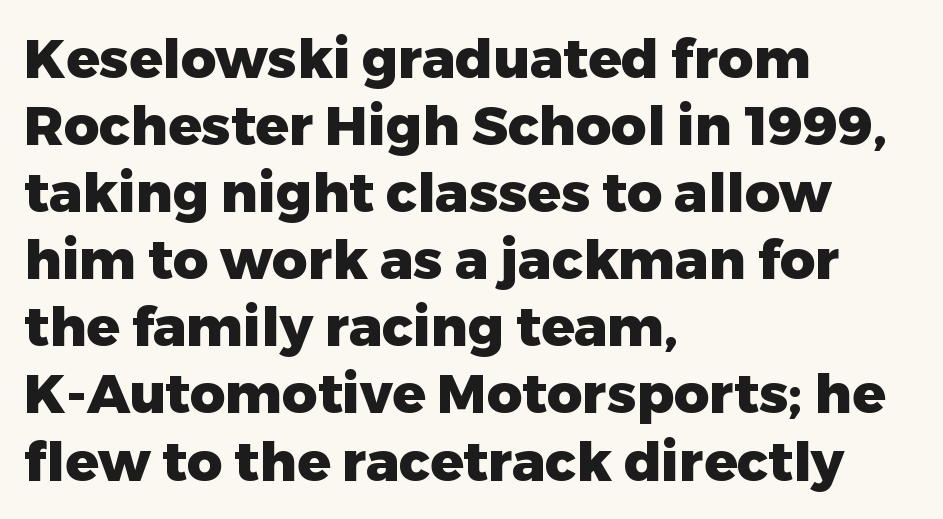
The image shows 55 px heavy sans-serif type, upright; set left-aligned, line spacing 1.22x, normal letter spacing, not underlined; low stroke contrast and a medium x-height.
